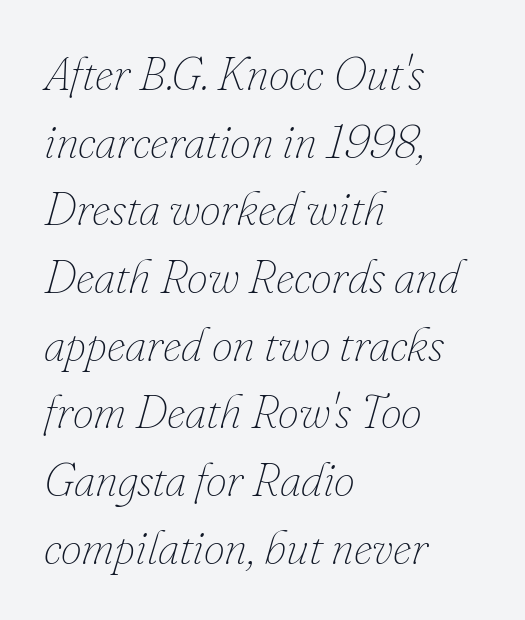
{"italic": "yes", "lean": "right", "slant_degrees": 16, "bold": "no", "weight": "thin", "width": "normal", "stroke_contrast": "low", "x_height": "small", "monospaced": "no", "underline": "no", "align": "left", "line_spacing": "normal", "line_spacing_ratio": 1.44, "letter_spacing": "normal", "letter_spacing_em": 0.0, "glyph_px": 47}
